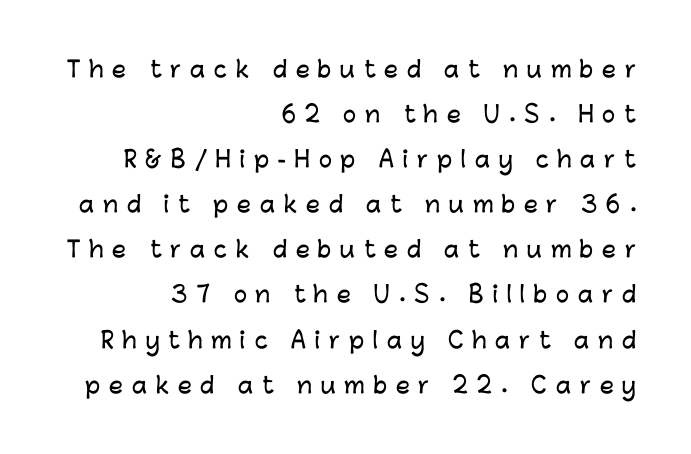
Vertically, the passage feels expansive, rows floating well apart. Line ends are locked; line starts wander. The lettering stays uniformly vertical, giving the passage a roman look. In terms of letterspacing, this is a distinctly airy, spread setting.
